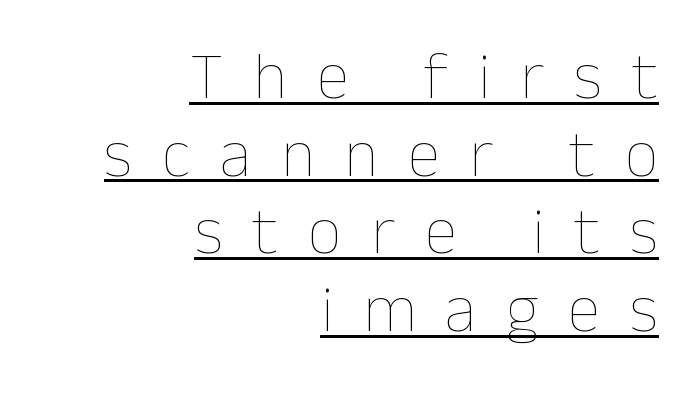
{"italic": "no", "bold": "no", "weight": "thin", "width": "normal", "stroke_contrast": "low", "x_height": "medium", "monospaced": "no", "underline": "yes", "align": "right", "line_spacing_ratio": 1.16, "letter_spacing": "wide", "letter_spacing_em": 0.44, "glyph_px": 67}
